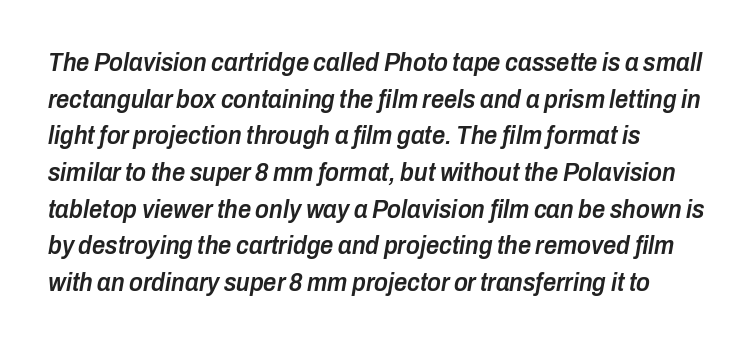
Q: Is the text bold? A: Semi-bold.
Q: Is the text italic (slanted)? A: Yes, it leans right by about 10 degrees.
Q: Is the text underlined? A: No.
Q: How is the paragraph aligned? A: Left-aligned.
Q: Is the spacing between letters normal or unusually wide? A: Normal.
Q: Is the spacing between lines tight, normal or loose? A: Normal.
